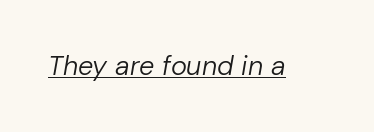
Q: Is the text bold? A: No.
Q: Is the text italic (slanted)? A: Yes, it leans right by about 10 degrees.
Q: Is the text underlined? A: Yes.
Q: Is the spacing between letters normal or unusually wide? A: Normal.
